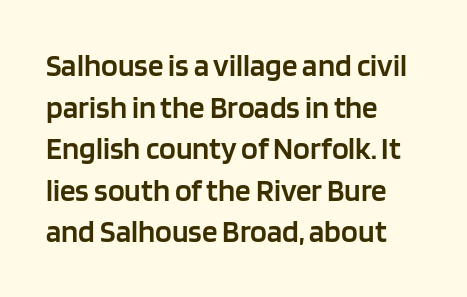
Bare-footed words on every line. Bold? Not quite — semibold, heavier than regular but stopping short. Inter-character spacing is left at the font's built-in metrics. Classification — sans serif. Italic: no, the glyphs are upright roman.
